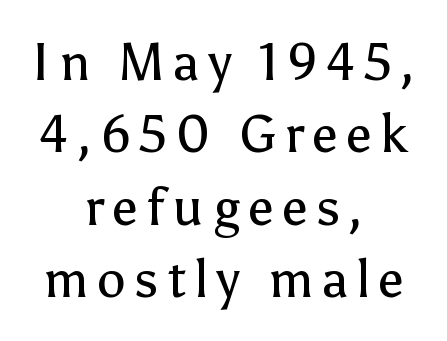
The image shows 52 px regular-weight sans-serif type, upright; set centered, normal line spacing (1.39x), not underlined; low stroke contrast and a medium x-height.
